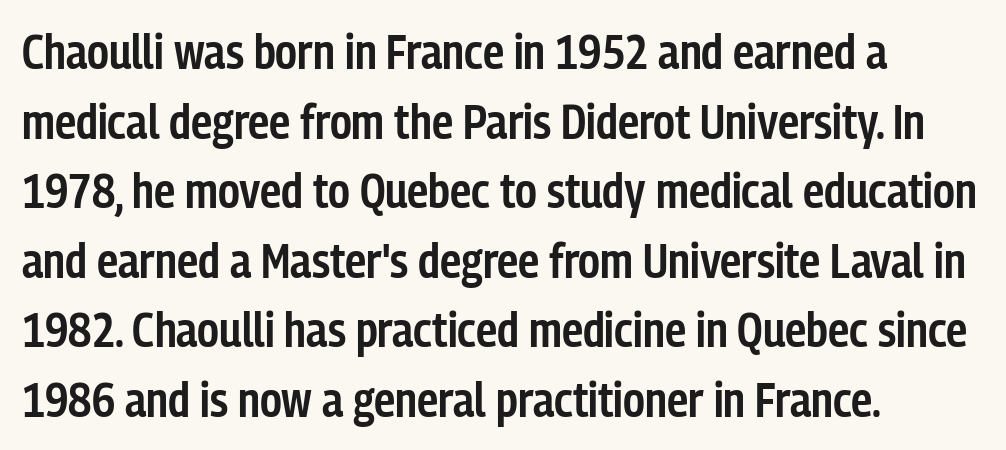
{"serif": "no", "italic": "no", "bold": "semi", "weight": "semibold", "width": "condensed", "stroke_contrast": "low", "x_height": "medium", "monospaced": "no", "underline": "no", "align": "left", "line_spacing": "normal", "line_spacing_ratio": 1.45, "letter_spacing": "normal", "letter_spacing_em": 0.0, "glyph_px": 48}
